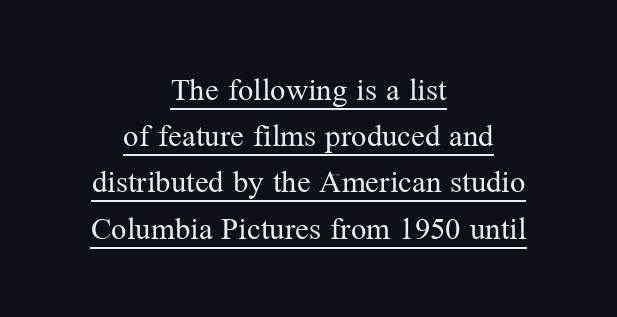
Q: Is the text bold? A: No.
Q: Is the text italic (slanted)? A: No, it is upright.
Q: Is the typeface a serif or a sans-serif typeface? A: Serif.
Q: Is the text underlined? A: Yes.
Q: How is the paragraph aligned? A: Centered.
Q: Is the spacing between letters normal or unusually wide? A: Normal.
Q: Is the spacing between lines tight, normal or loose? A: Normal.
Q: Width (condensed, normal, or wide)? A: Normal.
Q: Stroke contrast? A: Medium.
Q: x-height? A: Medium.
Q: Monospaced? A: No.
